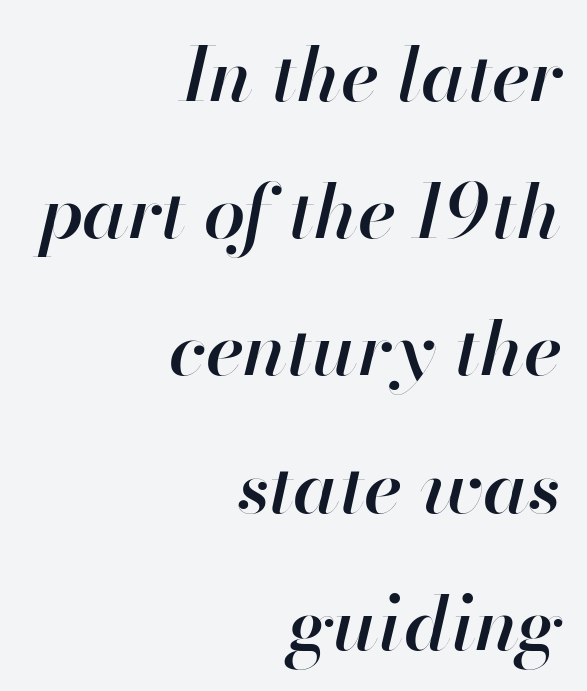
{"italic": "yes", "lean": "right", "slant_degrees": 13, "bold": "semi", "weight": "semibold", "width": "normal", "stroke_contrast": "high", "x_height": "small", "monospaced": "no", "underline": "no", "align": "right", "line_spacing_ratio": 1.83, "letter_spacing": "normal", "letter_spacing_em": 0.0, "glyph_px": 75}
